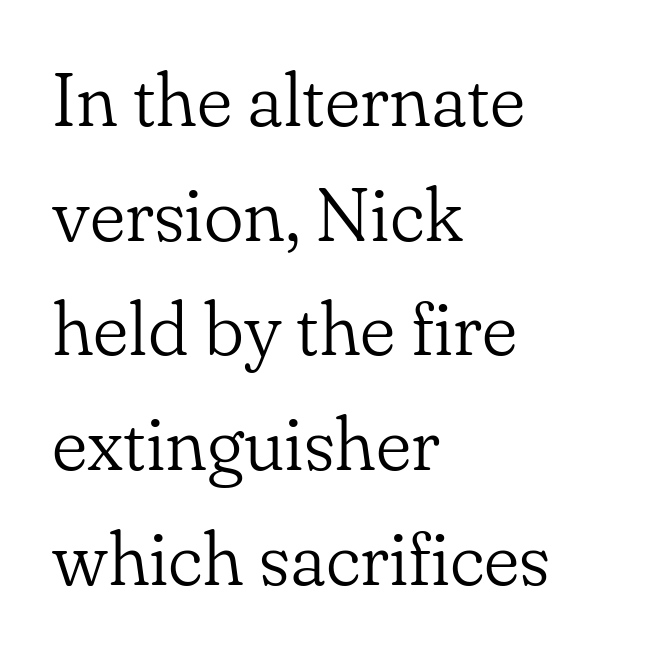
Letterform terminals end in serifs throughout the passage. This sample uses plain, unmodified letter spacing. Here the designer chose a conventional face with non-uniform glyph widths. Nobody drew a line under any word here. The strokes are not fattened; the text isn't bold.
